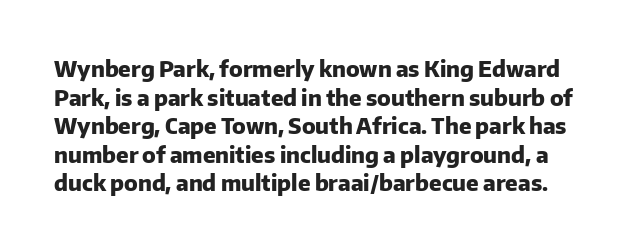
Q: Is the text bold? A: Yes.
Q: Is the text italic (slanted)? A: No, it is upright.
Q: Is the text underlined? A: No.
Q: Is the spacing between letters normal or unusually wide? A: Normal.
Q: Is the spacing between lines tight, normal or loose? A: Normal.
